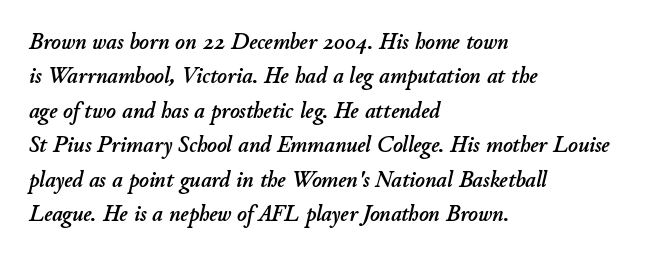
The image shows 23 px text type, italic (leaning right); set left-aligned, normal line spacing (1.5x), normal letter spacing, not underlined.
